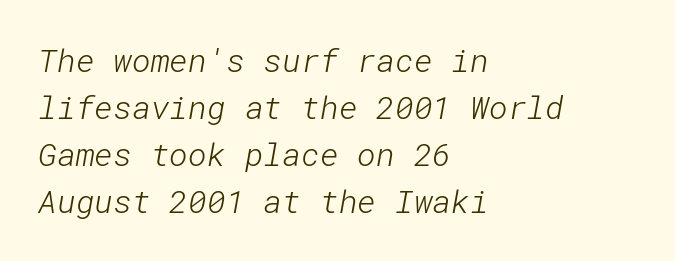
{"serif": "no", "bold": "no", "weight": "light", "width": "normal", "stroke_contrast": "low", "x_height": "medium", "underline": "no", "align": "left", "line_spacing": "normal", "line_spacing_ratio": 1.47, "letter_spacing": "normal", "letter_spacing_em": 0.0, "glyph_px": 32}
